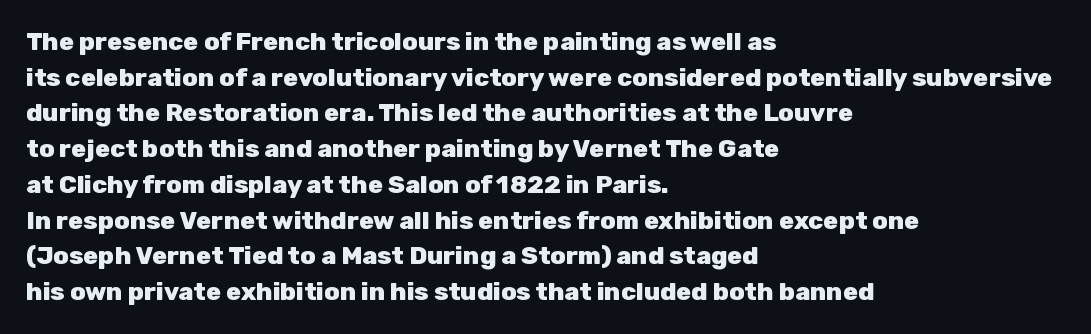
{"italic": "no", "bold": "yes", "underline": "no", "align": "left", "line_spacing": "normal", "line_spacing_ratio": 1.43, "letter_spacing": "normal", "letter_spacing_em": 0.0, "glyph_px": 25}
